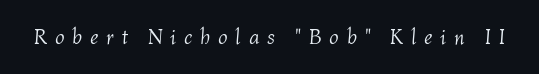
Q: Is the text bold? A: No.
Q: Is the text italic (slanted)? A: Yes, it leans right by about 4 degrees.
Q: Is the text underlined? A: No.
Q: Is the spacing between letters normal or unusually wide? A: Unusually wide.
